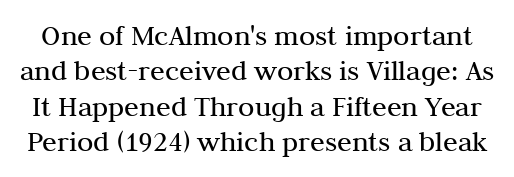
Q: Is the text bold? A: No.
Q: Is the text italic (slanted)? A: No, it is upright.
Q: Is the typeface a serif or a sans-serif typeface? A: Serif.
Q: Is the text underlined? A: No.
Q: Is the spacing between letters normal or unusually wide? A: Normal.
Q: Width (condensed, normal, or wide)? A: Normal.
Q: Stroke contrast? A: Medium.
Q: x-height? A: Medium.
Q: Monospaced? A: No.
